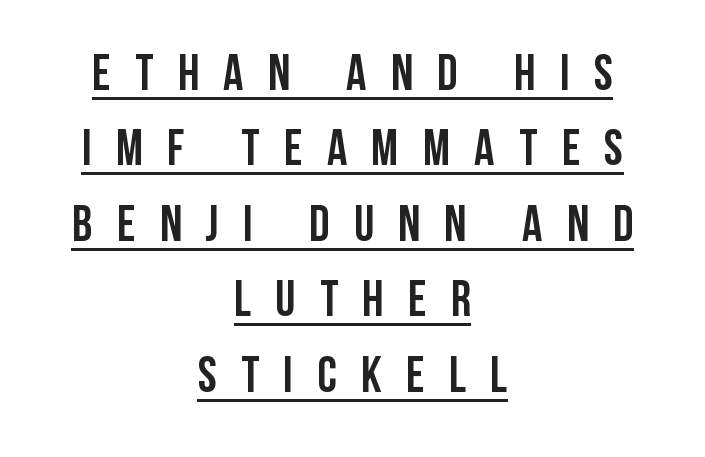
Q: Is the text bold? A: Yes.
Q: Is the text italic (slanted)? A: No, it is upright.
Q: Is the typeface a serif or a sans-serif typeface? A: Sans-serif.
Q: Is the text underlined? A: Yes.
Q: How is the paragraph aligned? A: Centered.
Q: Is the spacing between letters normal or unusually wide? A: Unusually wide.
Q: Is the spacing between lines tight, normal or loose? A: Normal.
Q: Width (condensed, normal, or wide)? A: Condensed.
Q: Stroke contrast? A: Low.
Q: x-height? A: Large.
Q: Monospaced? A: No.
